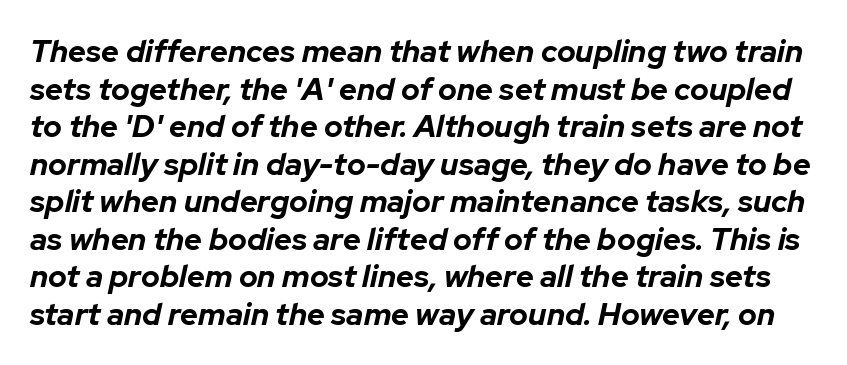
The image shows 31 px bold type, italic (leaning right); set line spacing 1.21x, normal letter spacing, not underlined; low stroke contrast and a medium x-height.
